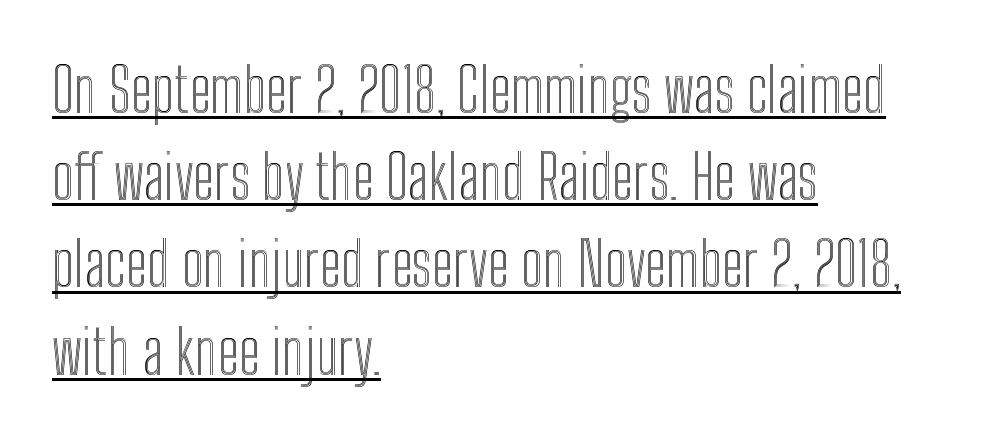
Q: Is the text italic (slanted)? A: No, it is upright.
Q: Is the text underlined? A: Yes.
Q: How is the paragraph aligned? A: Left-aligned.
Q: Is the spacing between letters normal or unusually wide? A: Normal.
Q: Is the spacing between lines tight, normal or loose? A: Normal.
Q: Width (condensed, normal, or wide)? A: Condensed.
Q: x-height? A: Medium.
Q: Monospaced? A: No.
